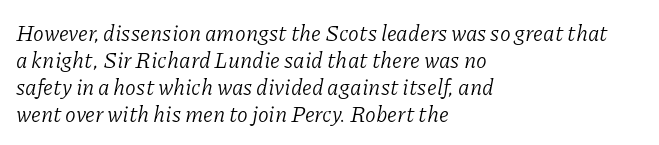
The image shows 22 px text type, italic (leaning right); set left-aligned, line spacing 1.22x, normal letter spacing, not underlined.
